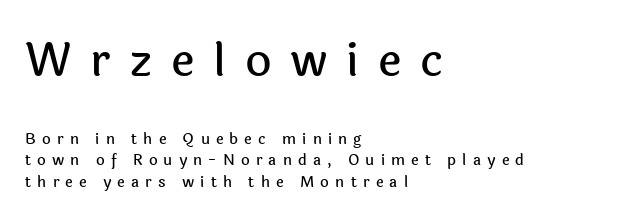
The image shows 46 px sans-serif type, upright; set left-aligned, normal line spacing (1.42x), unusually wide letter spacing (+0.41 em), not underlined; the first (top) block is 3.07x larger; a medium x-height.
